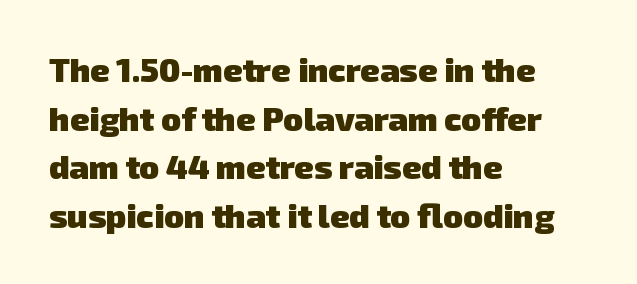
{"serif": "no", "bold": "yes", "weight": "heavy", "width": "normal", "stroke_contrast": "low", "x_height": "medium", "monospaced": "no", "underline": "no", "align": "left", "line_spacing": "normal", "line_spacing_ratio": 1.47, "letter_spacing": "normal", "letter_spacing_em": 0.0, "glyph_px": 33}
